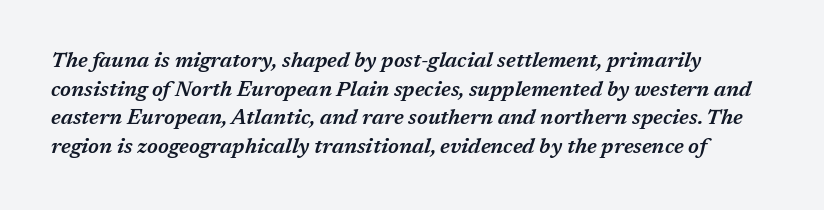
Q: Is the text bold? A: Semi-bold.
Q: Is the text italic (slanted)? A: Yes, it leans right by about 17 degrees.
Q: Is the text underlined? A: No.
Q: Is the spacing between letters normal or unusually wide? A: Normal.
Q: Is the spacing between lines tight, normal or loose? A: Normal.
